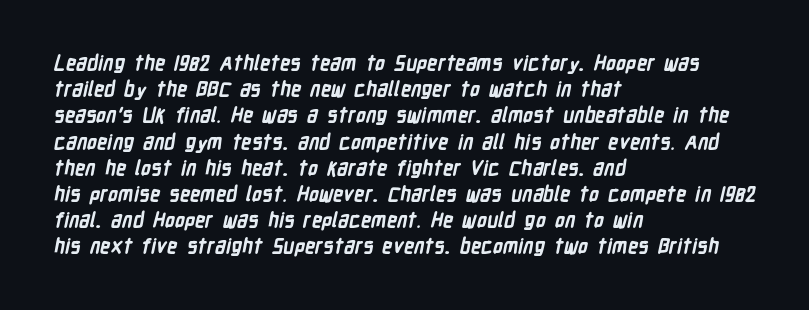
This block has exactly the height ordinary leading produces. As a designer I'd log this as weight 700, bold. The line texture is even and compact thanks to regular tracking. Layout note: lines flush left. The area under the type is left untouched.
